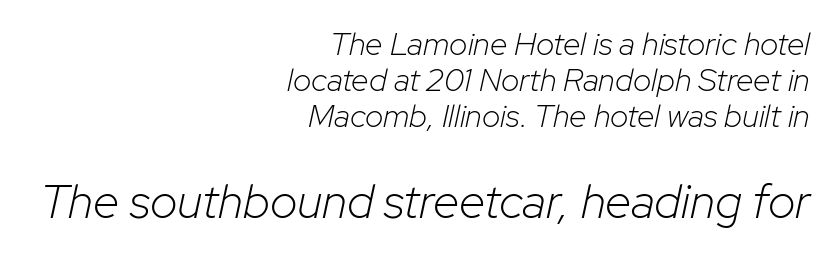
These lines are rendered in a variable-pitch font. Of the two passages, the one underneath uses the larger point size. Compared with a typical body face, this is equally light or lighter still. Anything drawn beneath the words? Only blank space.
